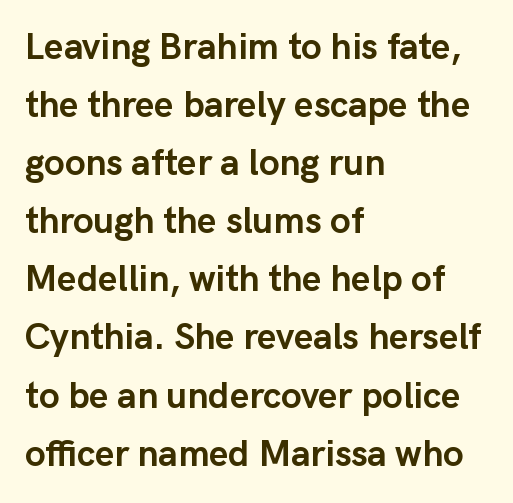
The axis of the letterforms is exactly vertical. This sample keeps an unexceptional amount of space between lines. Varying glyph widths throughout — classic text-font behaviour. The glyphs are unaccompanied by any horizontal stroke below them. Each word holds together tightly as a unit, with standard inter-letter gaps.
